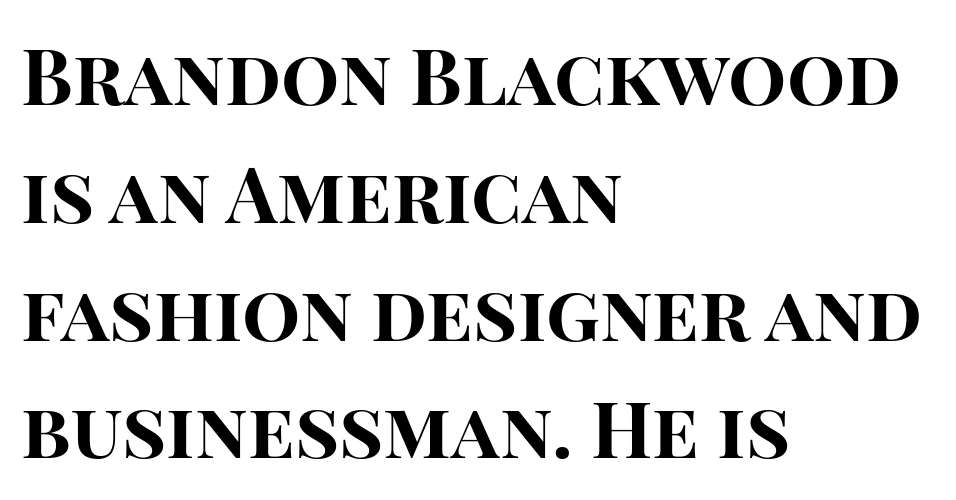
Underline: absent. Does the lettering tilt? It doesn't — this is upright. Note the varied advance widths — an 'i' is clearly narrower than an 'm'. Notice how descenders clear the ascenders below comfortably — that's standard leading. Each word holds together tightly as a unit, with standard inter-letter gaps. Font category for this specimen: sans-serif.
